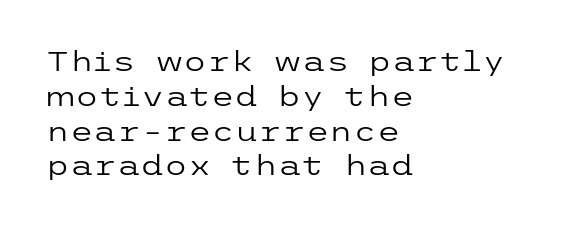
{"italic": "no", "bold": "no", "underline": "no", "align": "left", "line_spacing": "normal", "line_spacing_ratio": 1.29, "letter_spacing": "normal", "letter_spacing_em": 0.0, "glyph_px": 27}
